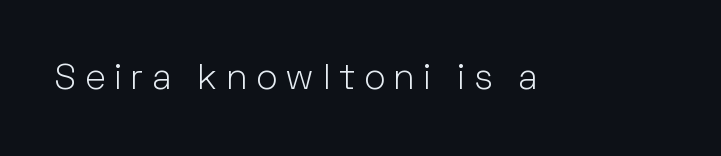
The gap between lines stays unmarked. Vertical strokes here are truly vertical. This is not heavy type; no bold has been used. The typeface chosen for these lines omits serifs. You could only call the tracking loose — the letters float apart. The face used here is proportionally spaced, like ordinary book or web type.
